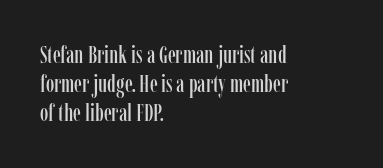
The image shows 24 px text type, upright; set left-aligned, line spacing 1.21x, normal letter spacing, not underlined.
